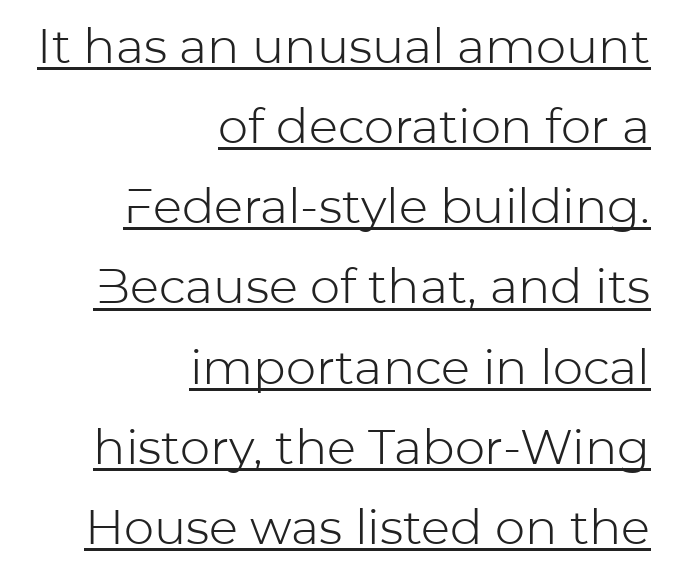
The letters stand upright; this is a roman face. Each line of the rendering has a horizontal stroke beneath the glyphs. Serifs: no, the terminals of the letterforms are clean. Line spacing here is normal. Typeset ragged left — the right edge is the straight one.
